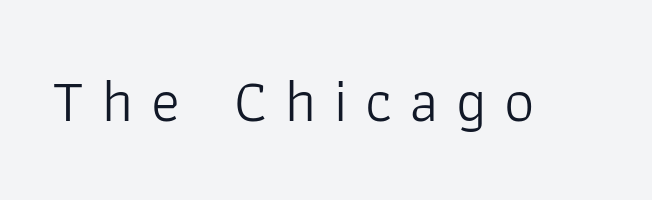
Q: Is the text bold? A: No.
Q: Is the text italic (slanted)? A: No, it is upright.
Q: Is the typeface a serif or a sans-serif typeface? A: Sans-serif.
Q: Is the text underlined? A: No.
Q: Is the spacing between letters normal or unusually wide? A: Unusually wide.
Q: Width (condensed, normal, or wide)? A: Normal.
Q: Stroke contrast? A: Low.
Q: x-height? A: Medium.
Q: Monospaced? A: No.
